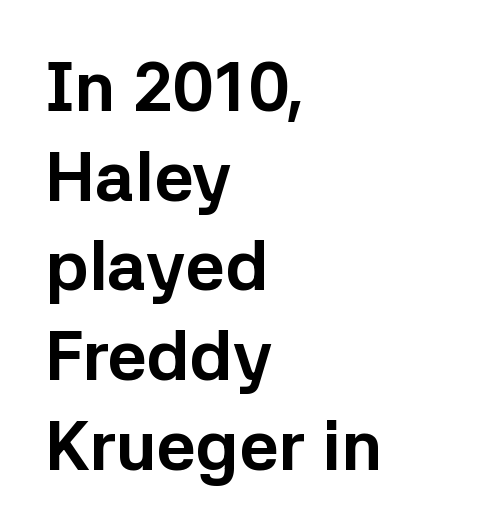
Standard letterfit; no display-style spreading of the glyphs. The font's upright variant was chosen for this text. Lines of text with bare space underneath. Bold? Absolutely — the strokes are thick and heavy. To sum up the face: it is a sans, with no serifs.
